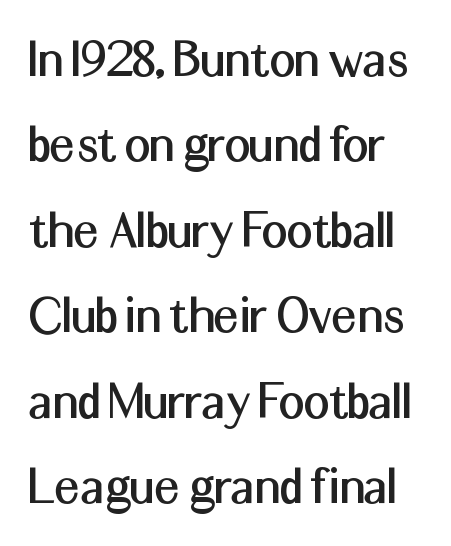
Nope, no serifs anywhere on these letters. Reading down the column, the eye jumps a familiar distance to each next line. Proportional: the letters do not fall into vertical columns. In terms of posture, this sample is upright. Students, note that the glyphs here touch the page at normal intervals.
